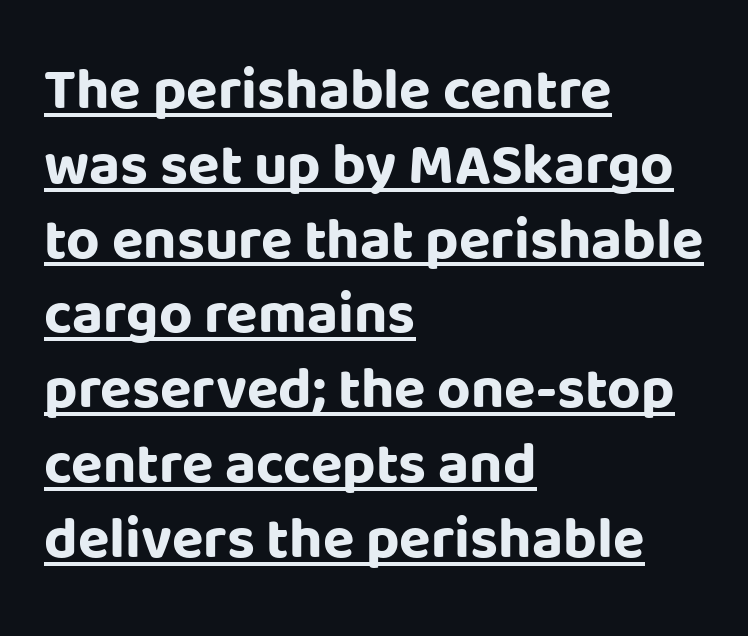
Think of a printed novel: that variable character pitch is what you see here. The letters stand upright; this is a roman face. The ragged edge is on the right, which tells us the setting is flush left. Does a line run under the words? Yes, clearly.
